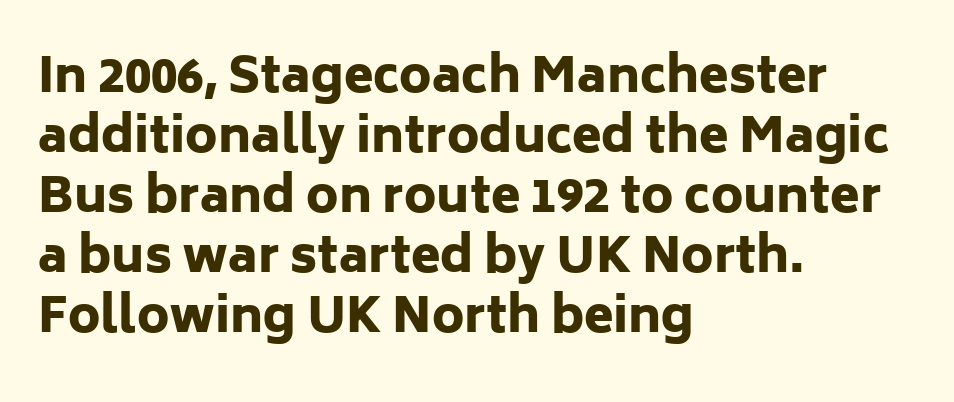
Q: Is the text bold? A: Yes.
Q: Is the text italic (slanted)? A: No, it is upright.
Q: Is the typeface a serif or a sans-serif typeface? A: Sans-serif.
Q: Is the text underlined? A: No.
Q: How is the paragraph aligned? A: Left-aligned.
Q: Is the spacing between letters normal or unusually wide? A: Normal.
Q: Is the spacing between lines tight, normal or loose? A: Normal.
Q: Width (condensed, normal, or wide)? A: Normal.
Q: Stroke contrast? A: Low.
Q: x-height? A: Medium.
Q: Monospaced? A: No.
